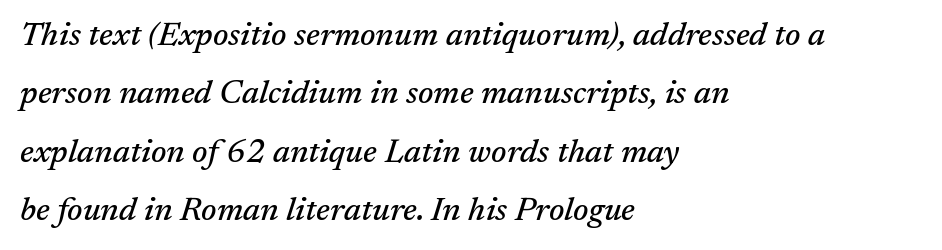
The baseline area is clear. Tracking value appears to be zero — textbook default spacing. Unlike a clean sans, this face finishes its strokes with serifs. Looks like regular typesetting: each glyph gets only the width it needs. An italicized treatment has been applied to the whole sample.
